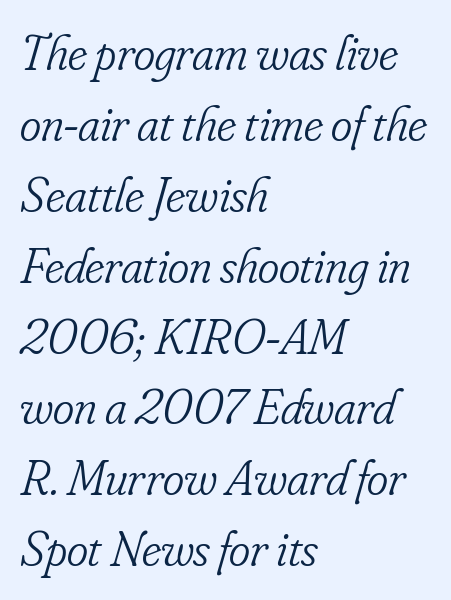
Q: Is the text bold? A: No.
Q: Is the text italic (slanted)? A: Yes, it leans right by about 16 degrees.
Q: Is the typeface a serif or a sans-serif typeface? A: Serif.
Q: Is the text underlined? A: No.
Q: How is the paragraph aligned? A: Left-aligned.
Q: Is the spacing between letters normal or unusually wide? A: Normal.
Q: Is the spacing between lines tight, normal or loose? A: Normal.
Q: Width (condensed, normal, or wide)? A: Condensed.
Q: Stroke contrast? A: Low.
Q: x-height? A: Small.
Q: Monospaced? A: No.
